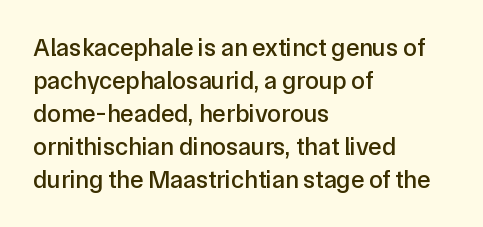
Every row of glyphs begins at an identical x-position on the left. Words appear dense and cohesive because spacing is normal. Unlike italic type, these characters show no tilt at all. Vertical spacing — default. Check under the words: just untouched page.
